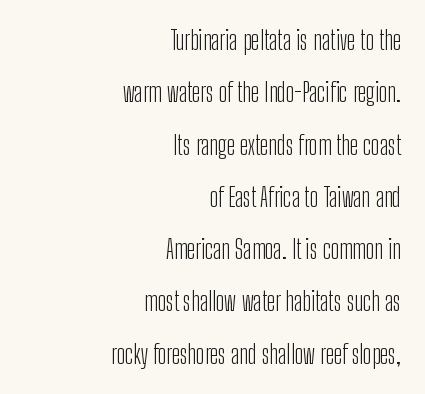
Q: Is the text bold? A: No.
Q: Is the text italic (slanted)? A: No, it is upright.
Q: Is the text underlined? A: No.
Q: How is the paragraph aligned? A: Right-aligned.
Q: Is the spacing between letters normal or unusually wide? A: Normal.
Q: Is the spacing between lines tight, normal or loose? A: Loose.
